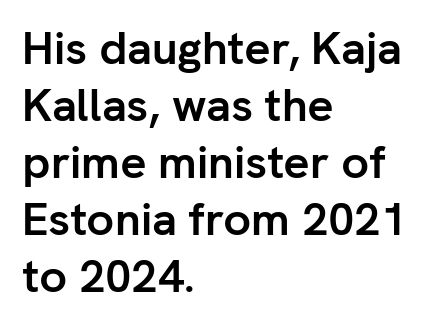
The image shows 46 px semibold sans-serif type, upright; set left-aligned, line spacing 1.24x, normal letter spacing, not underlined; low stroke contrast and a medium x-height.
